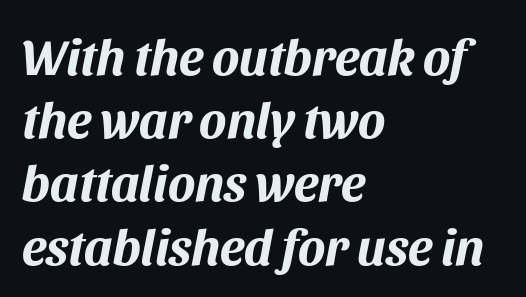
Q: Is the text bold? A: Yes.
Q: Is the text italic (slanted)? A: Yes, it leans right by about 11 degrees.
Q: Is the text underlined? A: No.
Q: How is the paragraph aligned? A: Left-aligned.
Q: Is the spacing between letters normal or unusually wide? A: Normal.
Q: Width (condensed, normal, or wide)? A: Normal.
Q: Stroke contrast? A: Medium.
Q: x-height? A: Large.
Q: Monospaced? A: No.
